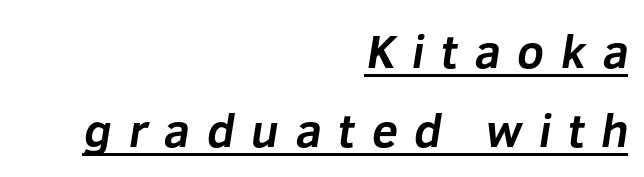
{"serif": "no", "bold": "yes", "weight": "bold", "width": "normal", "stroke_contrast": "low", "x_height": "medium", "monospaced": "no", "underline": "yes", "align": "right", "line_spacing": "normal", "line_spacing_ratio": 1.68, "letter_spacing": "wide", "letter_spacing_em": 0.35, "glyph_px": 47}
